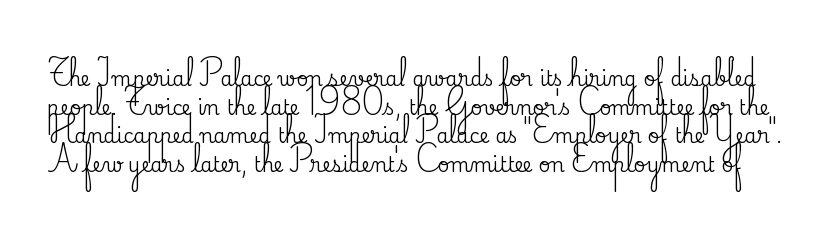
Q: Is the text italic (slanted)? A: No, it is upright.
Q: Is the text underlined? A: No.
Q: Is the spacing between letters normal or unusually wide? A: Normal.
Q: Is the spacing between lines tight, normal or loose? A: Normal.
